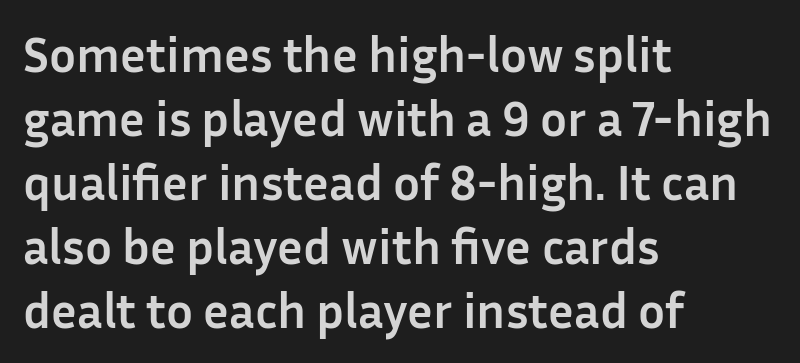
The letters carry no serifs — their stems end cleanly without finishing strokes. Spacing verdict: proportional, widths tailored to each character. Letter spacing: default. The glyphs are unaccompanied by any horizontal stroke below them. Quick note: not italic, upright. In terms of weight, the rendering is a true, heavy bold.
